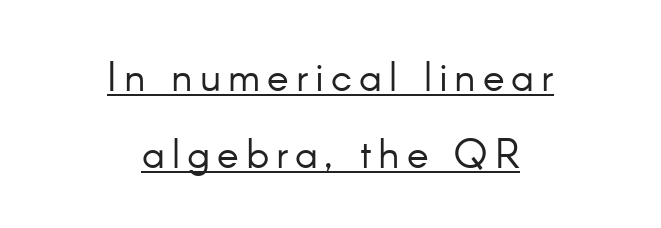
The image shows 41 px light sans-serif type, upright; set centered, line spacing 1.88x, underlined; low stroke contrast and a small x-height.
